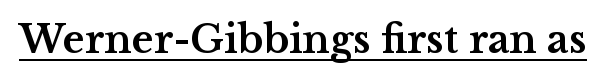
{"serif": "yes", "italic": "no", "bold": "yes", "weight": "bold", "width": "wide", "stroke_contrast": "medium", "x_height": "medium", "monospaced": "no", "underline": "yes", "letter_spacing": "normal", "letter_spacing_em": 0.0, "glyph_px": 38}
